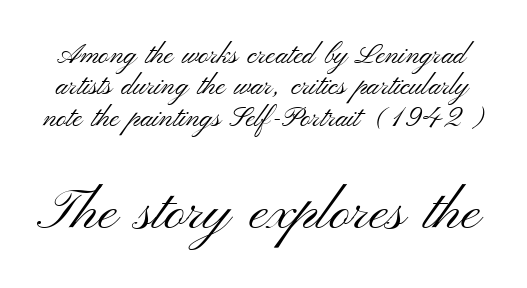
Q: Is the text bold? A: No.
Q: Is the text italic (slanted)? A: Yes.
Q: Is the typeface a serif or a sans-serif typeface? A: Sans-serif.
Q: Is the text underlined? A: No.
Q: Is the spacing between letters normal or unusually wide? A: Normal.
Q: Is the spacing between lines tight, normal or loose? A: Tight.
Q: Which block of text is set in a larger size, the first (top) or the second (bottom)? A: The second (bottom) one.
Q: Width (condensed, normal, or wide)? A: Wide.
Q: Stroke contrast? A: Medium.
Q: x-height? A: Small.
Q: Monospaced? A: No.
